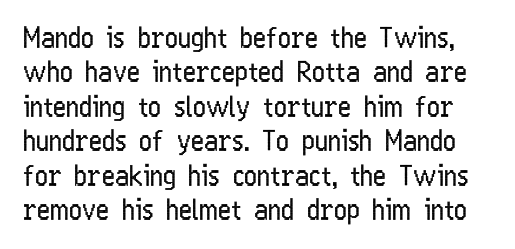
To sum up the face: it is a sans, with no serifs. The specimen reads as upright at a glance. Do the characters align in a grid? No, the font is proportional. Short note: letters normally spaced. Plain, unruled lines of type. A quiet, ordinary-to-light weight characterises the typeface.
